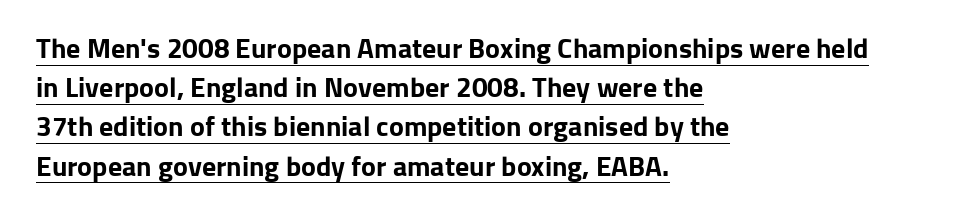
{"serif": "no", "italic": "no", "bold": "yes", "weight": "bold", "width": "normal", "stroke_contrast": "low", "x_height": "medium", "monospaced": "no", "underline": "yes", "align": "left", "line_spacing": "normal", "line_spacing_ratio": 1.4, "letter_spacing": "normal", "letter_spacing_em": 0.0, "glyph_px": 28}
